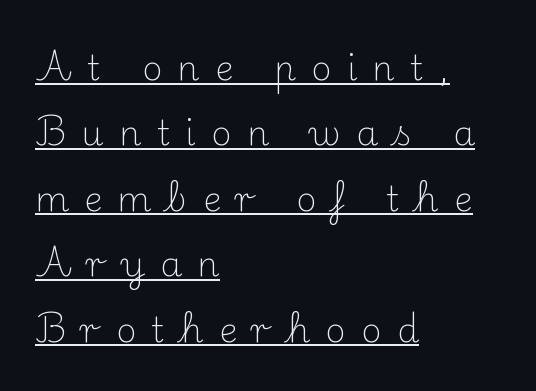
Q: Is the text bold? A: No.
Q: Is the text italic (slanted)? A: No, it is upright.
Q: Is the typeface a serif or a sans-serif typeface? A: Serif.
Q: Is the text underlined? A: Yes.
Q: How is the paragraph aligned? A: Left-aligned.
Q: Is the spacing between letters normal or unusually wide? A: Unusually wide.
Q: Width (condensed, normal, or wide)? A: Normal.
Q: Stroke contrast? A: Medium.
Q: x-height? A: Small.
Q: Monospaced? A: No.
